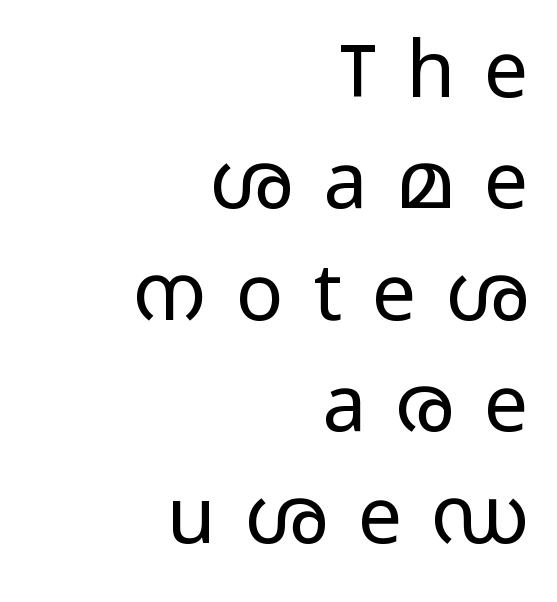
{"serif": "no", "italic": "no", "bold": "no", "weight": "regular", "width": "wide", "stroke_contrast": "low", "x_height": "medium", "monospaced": "no", "underline": "no", "align": "right", "line_spacing": "normal", "line_spacing_ratio": 1.41, "letter_spacing": "wide", "letter_spacing_em": 0.38, "glyph_px": 79}
